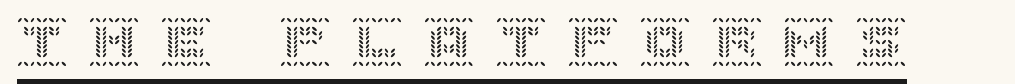
Characters remain perfectly vertical along every line. The tracking jumps out immediately: characters are airy and widely separated. Check the space under the baseline: a stroke is drawn there.
